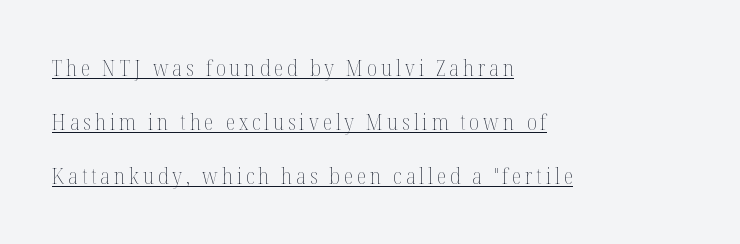
The image shows 22 px text type, upright; set left-aligned, loose line spacing (2.46x), underlined.
